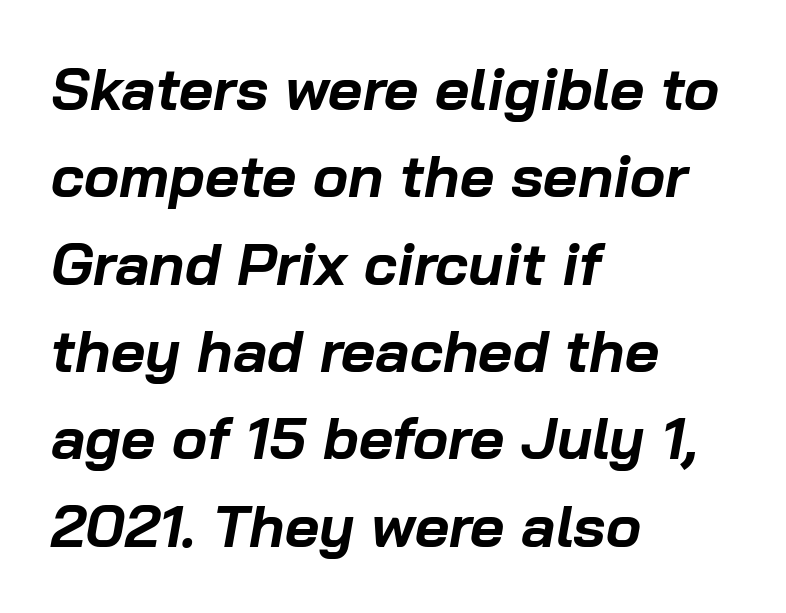
{"italic": "yes", "lean": "right", "slant_degrees": 10, "bold": "yes", "weight": "bold", "width": "normal", "stroke_contrast": "low", "x_height": "medium", "monospaced": "no", "underline": "no", "align": "left", "line_spacing": "normal", "line_spacing_ratio": 1.48, "letter_spacing": "normal", "letter_spacing_em": 0.0, "glyph_px": 59}
